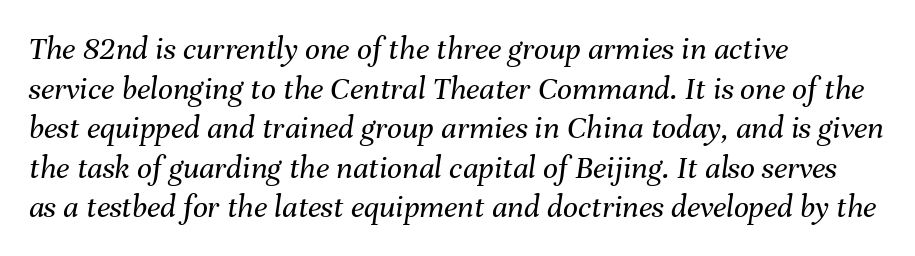
{"italic": "yes", "lean": "right", "slant_degrees": 8, "bold": "no", "weight": "regular", "width": "normal", "stroke_contrast": "medium", "x_height": "medium", "monospaced": "no", "underline": "no", "align": "left", "line_spacing_ratio": 1.2, "letter_spacing": "normal", "letter_spacing_em": 0.0, "glyph_px": 33}
